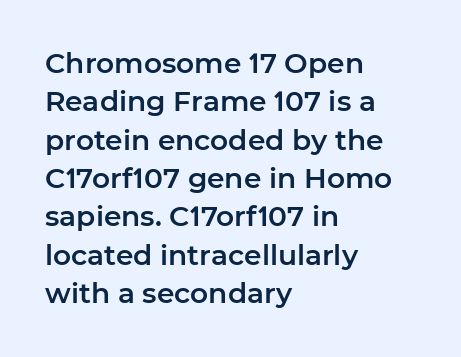
{"serif": "no", "italic": "no", "width": "normal", "stroke_contrast": "low", "x_height": "medium", "monospaced": "no", "underline": "no", "align": "left", "line_spacing": "normal", "line_spacing_ratio": 1.37, "letter_spacing": "normal", "letter_spacing_em": 0.0, "glyph_px": 28}
